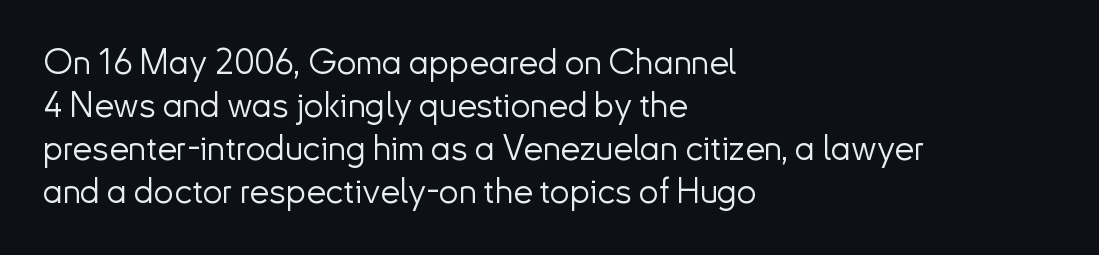
Q: Is the text bold? A: No.
Q: Is the text italic (slanted)? A: No, it is upright.
Q: Is the typeface a serif or a sans-serif typeface? A: Sans-serif.
Q: Is the text underlined? A: No.
Q: How is the paragraph aligned? A: Left-aligned.
Q: Is the spacing between letters normal or unusually wide? A: Normal.
Q: Width (condensed, normal, or wide)? A: Normal.
Q: Stroke contrast? A: Low.
Q: x-height? A: Small.
Q: Monospaced? A: No.
